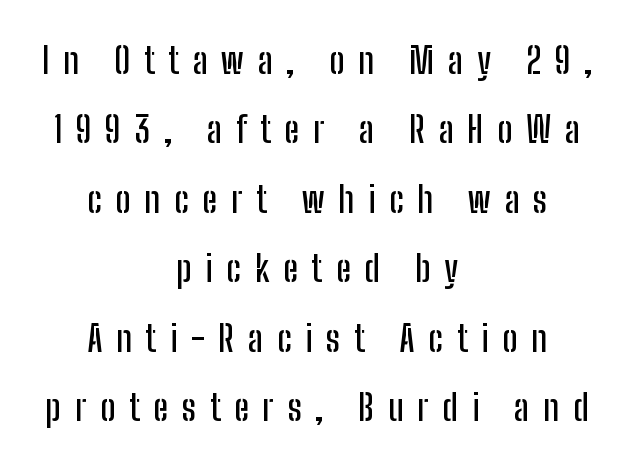
Q: Is the text italic (slanted)? A: No, it is upright.
Q: Is the typeface a serif or a sans-serif typeface? A: Sans-serif.
Q: Is the text underlined? A: No.
Q: How is the paragraph aligned? A: Centered.
Q: Is the spacing between letters normal or unusually wide? A: Unusually wide.
Q: Is the spacing between lines tight, normal or loose? A: Loose.
Q: Width (condensed, normal, or wide)? A: Condensed.
Q: Stroke contrast? A: Low.
Q: x-height? A: Medium.
Q: Monospaced? A: No.
